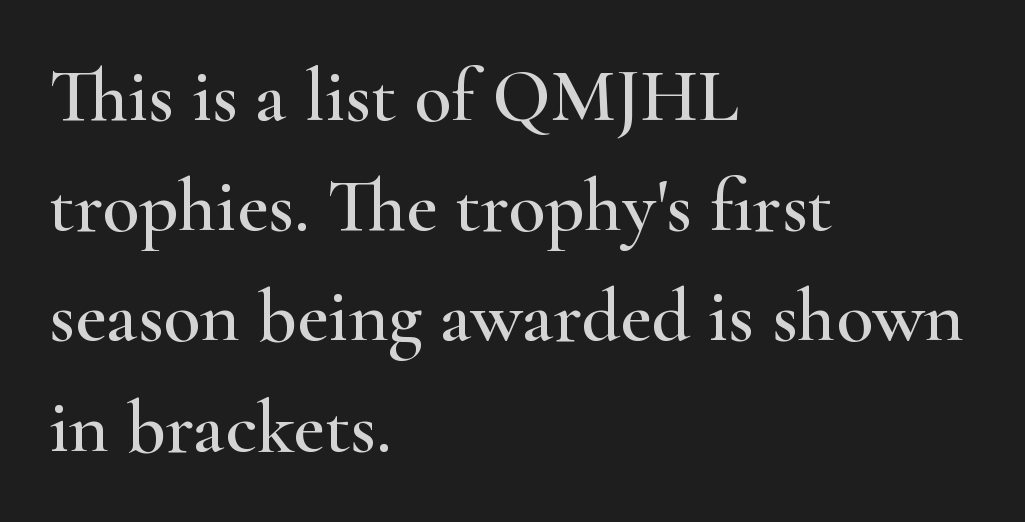
{"serif": "yes", "italic": "no", "width": "wide", "stroke_contrast": "high", "x_height": "small", "monospaced": "no", "underline": "no", "align": "left", "line_spacing": "normal", "line_spacing_ratio": 1.45, "letter_spacing": "normal", "letter_spacing_em": 0.0, "glyph_px": 76}
